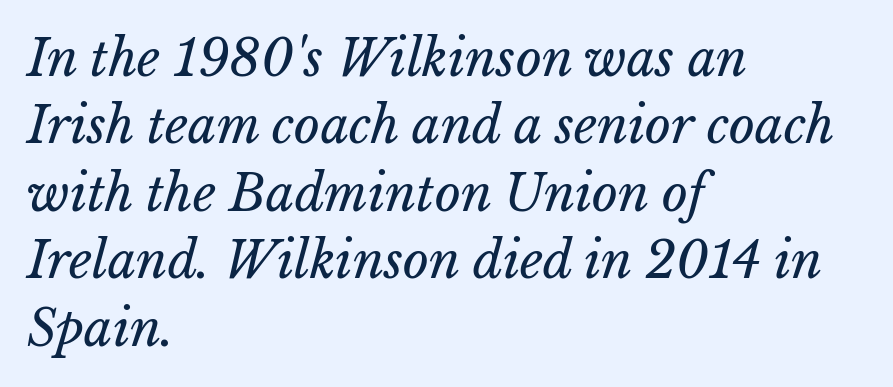
This rendering leaves character spacing at its baseline value. Proportional: the letters do not fall into vertical columns. Posture: slanted. Horizontally, the lines are justified to the leading edge only. The gap between lines stays unmarked. If you measured baseline to baseline, you'd find a middling distance.
